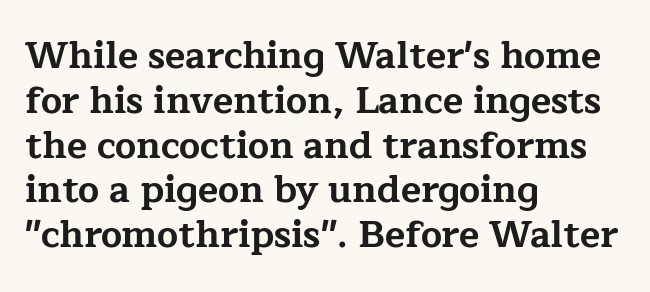
The image shows 37 px bold, wide serif type, upright; set left-aligned, line spacing 1.21x, normal letter spacing, not underlined; low stroke contrast and a medium x-height.
